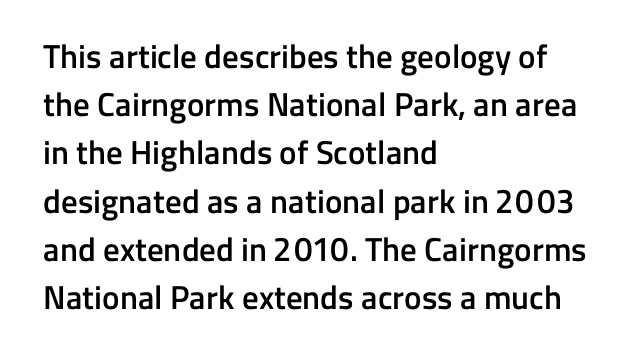
Q: Is the text bold? A: Semi-bold.
Q: Is the text italic (slanted)? A: No, it is upright.
Q: Is the typeface a serif or a sans-serif typeface? A: Sans-serif.
Q: Is the text underlined? A: No.
Q: How is the paragraph aligned? A: Left-aligned.
Q: Is the spacing between letters normal or unusually wide? A: Normal.
Q: Is the spacing between lines tight, normal or loose? A: Normal.
Q: Width (condensed, normal, or wide)? A: Normal.
Q: Stroke contrast? A: Low.
Q: x-height? A: Medium.
Q: Monospaced? A: No.
